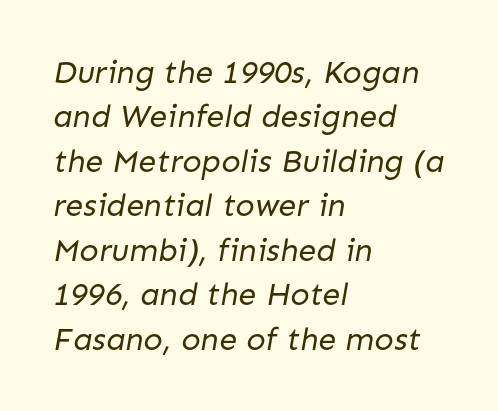
Q: Is the text bold? A: No.
Q: Is the typeface a serif or a sans-serif typeface? A: Sans-serif.
Q: Is the text underlined? A: No.
Q: How is the paragraph aligned? A: Left-aligned.
Q: Is the spacing between letters normal or unusually wide? A: Normal.
Q: Is the spacing between lines tight, normal or loose? A: Normal.
Q: Width (condensed, normal, or wide)? A: Normal.
Q: Stroke contrast? A: Low.
Q: x-height? A: Medium.
Q: Monospaced? A: No.
